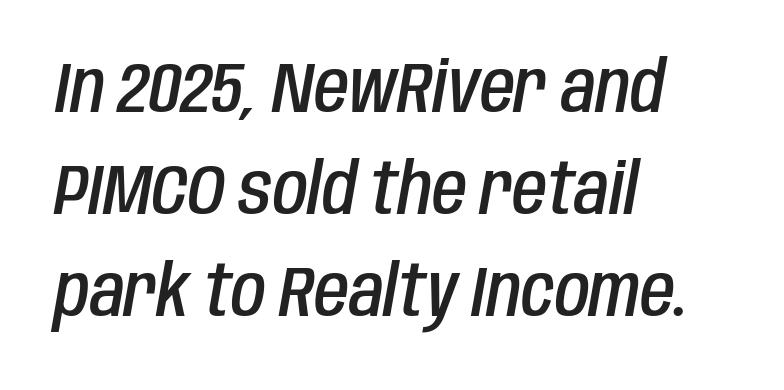
The image shows 71 px semibold, condensed type, italic (leaning right); set left-aligned, normal line spacing (1.44x), normal letter spacing, not underlined; low stroke contrast and a large x-height.
